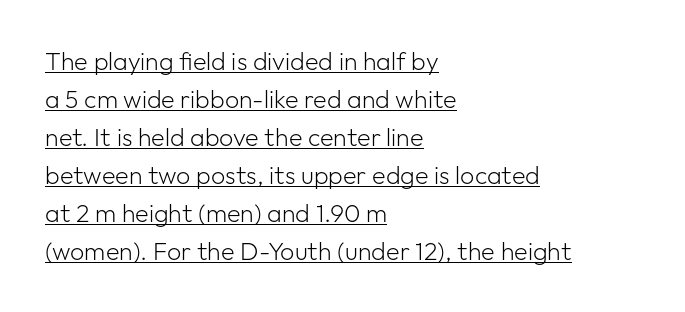
Vertical stems look standard width or narrower in stroke. Every word sits above its own underline. The letters sit at their default tracking, neither squeezed nor spread. Do the letters lean? They stand straight.
